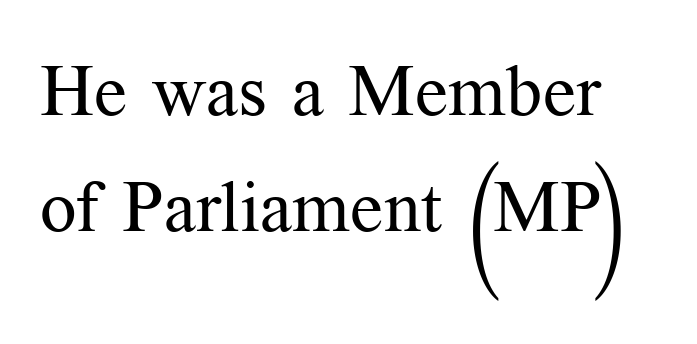
The image shows 72 px regular-weight serif type, upright; set normal line spacing (1.61x), normal letter spacing, not underlined; medium stroke contrast and a medium x-height.
